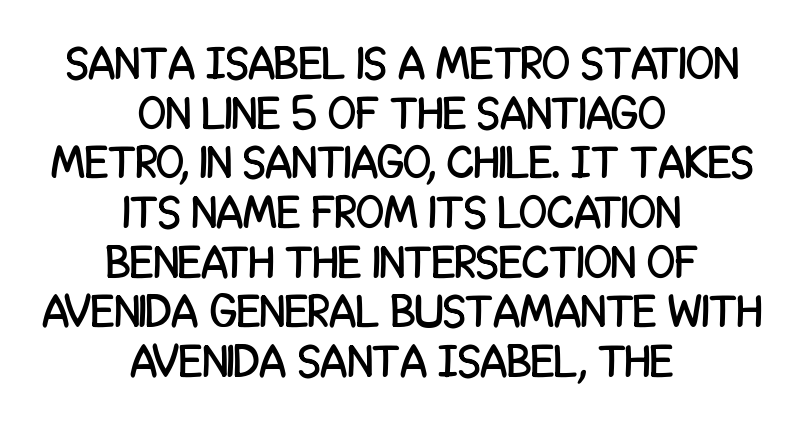
Ascenders rise straight up at ninety degrees. The rendering uses natural spacing where letterforms have individual widths. A clean baseline with only descenders dipping below it. These lines keep a tight, regular rhythm from letter to letter.
